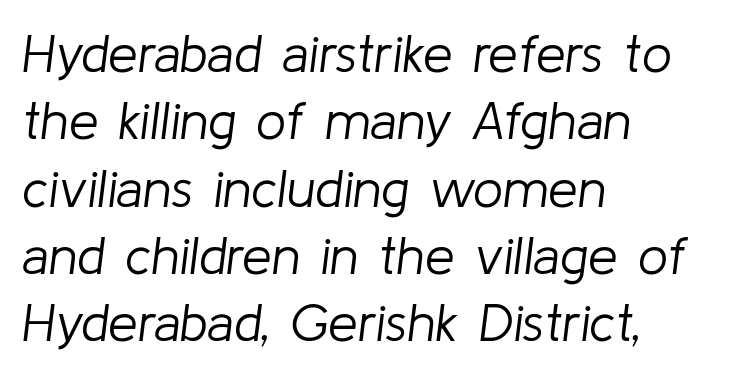
The image shows 53 px light type, italic (leaning right); set left-aligned, normal line spacing (1.27x), normal letter spacing, not underlined; low stroke contrast and a medium x-height.
